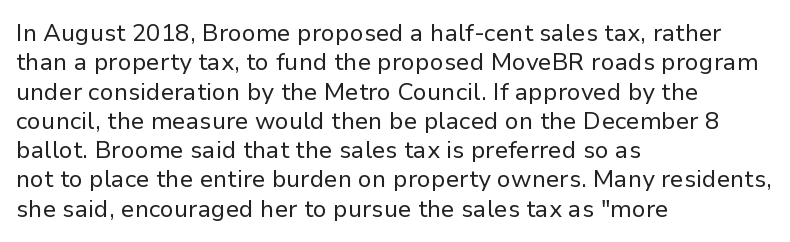
The image shows 24 px text type, upright; set left-aligned, line spacing 1.22x, normal letter spacing, not underlined.
